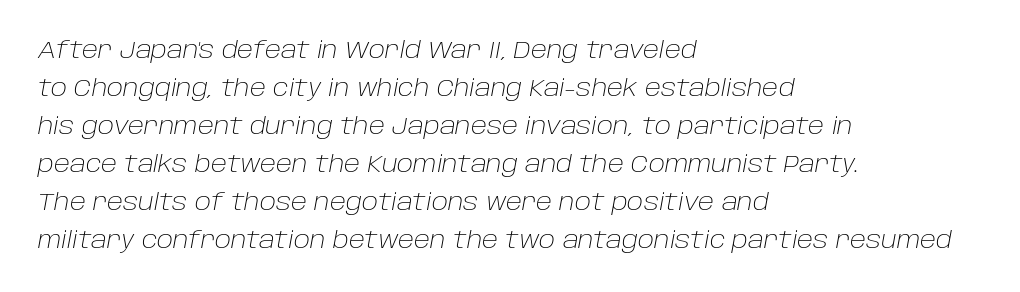
{"italic": "yes", "lean": "right", "slant_degrees": 10, "bold": "no", "underline": "no", "align": "left", "line_spacing": "normal", "line_spacing_ratio": 1.58, "letter_spacing": "normal", "letter_spacing_em": 0.0, "glyph_px": 24}
